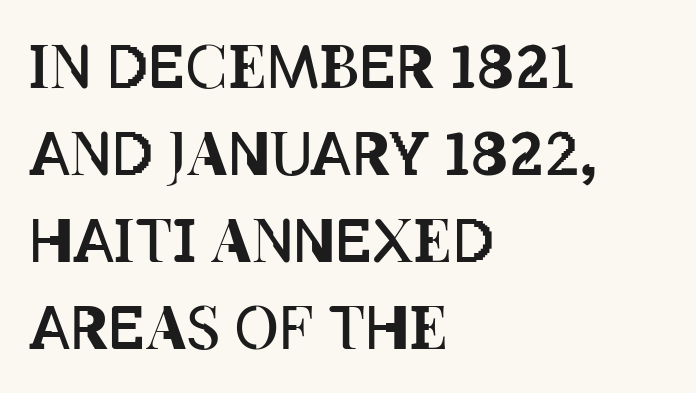
The image shows 60 px regular-weight, condensed type, upright; set left-aligned, normal line spacing (1.45x), normal letter spacing, not underlined; low stroke contrast and a large x-height.
